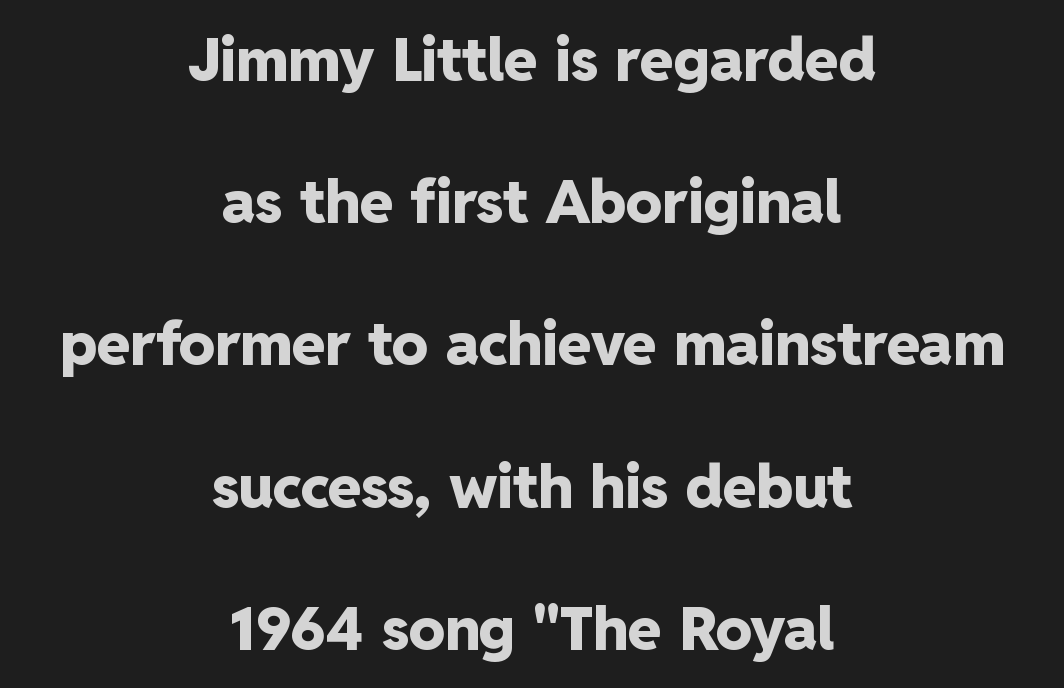
Layout note: lines centered. There is no visible air inserted between adjacent glyphs. Grotesque or geometric, the face here clearly has no serifs. On the weight axis this lands at bold, roughly 700. Reading down the column, the eye jumps a long way to each next line. Do the letters lean? They stand straight.
